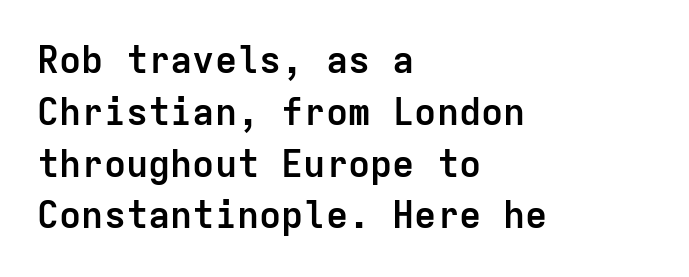
{"serif": "no", "italic": "no", "bold": "yes", "weight": "semibold", "width": "normal", "stroke_contrast": "low", "x_height": "medium", "monospaced": "yes", "underline": "no", "align": "left", "line_spacing": "normal", "line_spacing_ratio": 1.4, "letter_spacing": "normal", "letter_spacing_em": 0.0, "glyph_px": 37}
